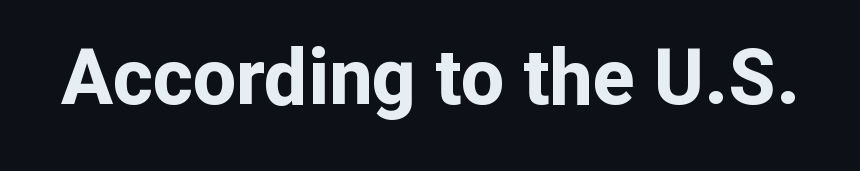
{"serif": "no", "italic": "no", "bold": "yes", "weight": "bold", "width": "normal", "stroke_contrast": "low", "x_height": "medium", "monospaced": "no", "underline": "no", "letter_spacing": "normal", "letter_spacing_em": 0.0, "glyph_px": 77}
